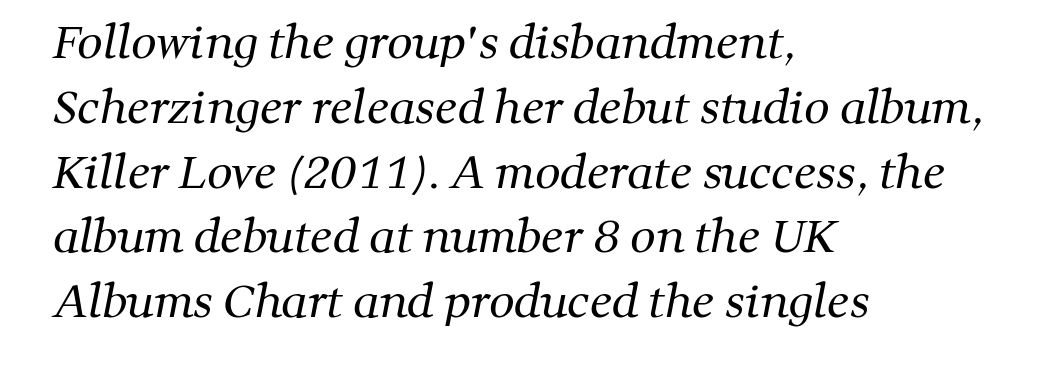
The gap between lines stays unmarked. The letters carry serifs — small finishing strokes at the ends of their stems. Short note: letters normally spaced. Normally led — the rows are evenly, conventionally spaced. No heavy texture on the line: the type isn't bold.
